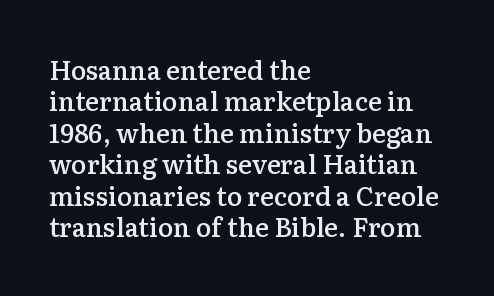
Q: Is the text bold? A: Semi-bold.
Q: Is the text italic (slanted)? A: No, it is upright.
Q: Is the text underlined? A: No.
Q: How is the paragraph aligned? A: Left-aligned.
Q: Is the spacing between letters normal or unusually wide? A: Normal.
